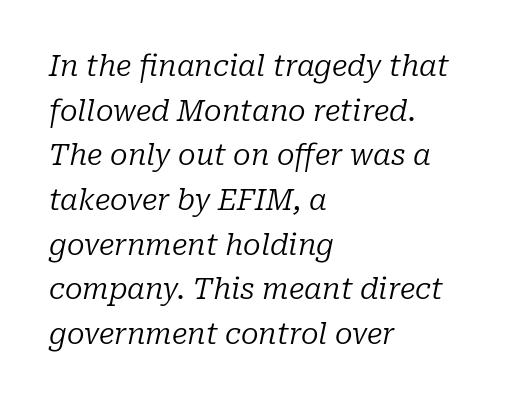
The image shows 29 px regular-weight serif type, italic (leaning right); set left-aligned, normal line spacing (1.54x), normal letter spacing, not underlined; low stroke contrast and a medium x-height.
